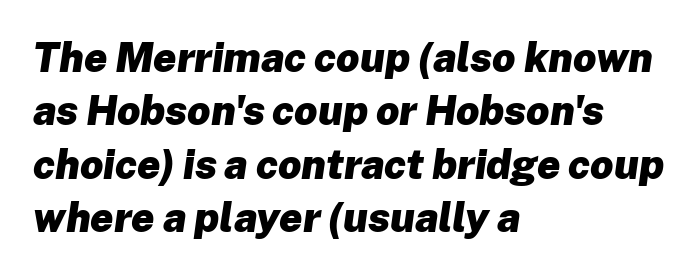
{"italic": "yes", "lean": "right", "slant_degrees": 8, "bold": "yes", "weight": "heavy", "width": "normal", "stroke_contrast": "low", "x_height": "medium", "monospaced": "no", "underline": "no", "align": "left", "line_spacing": "normal", "line_spacing_ratio": 1.3, "letter_spacing": "normal", "letter_spacing_em": 0.0, "glyph_px": 41}
